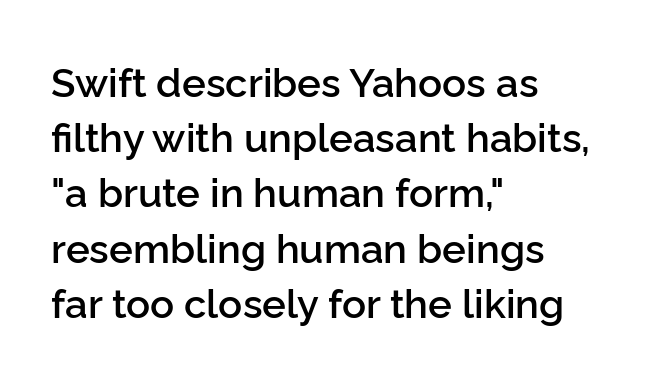
{"serif": "no", "italic": "no", "bold": "semi", "weight": "semibold", "width": "normal", "stroke_contrast": "low", "x_height": "medium", "monospaced": "no", "underline": "no", "align": "left", "line_spacing": "normal", "line_spacing_ratio": 1.38, "letter_spacing": "normal", "letter_spacing_em": 0.0, "glyph_px": 40}
